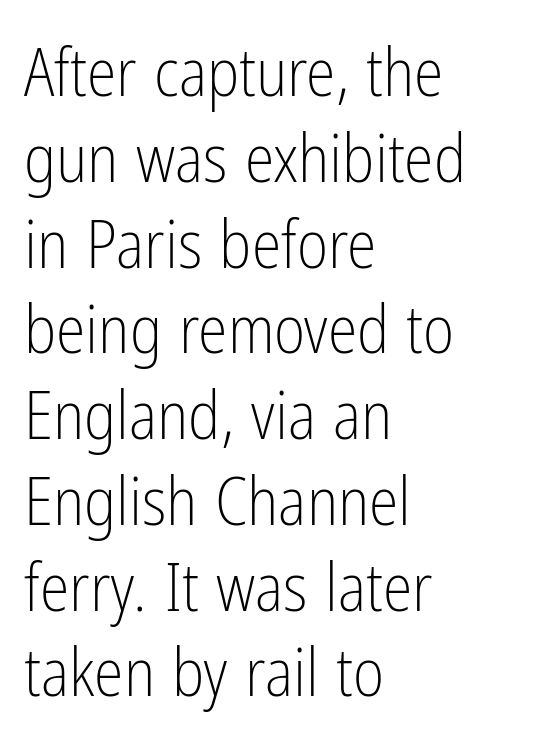
{"serif": "no", "italic": "no", "bold": "no", "weight": "light", "width": "condensed", "stroke_contrast": "low", "x_height": "medium", "monospaced": "no", "underline": "no", "align": "left", "line_spacing": "normal", "line_spacing_ratio": 1.28, "letter_spacing": "normal", "letter_spacing_em": 0.0, "glyph_px": 67}
